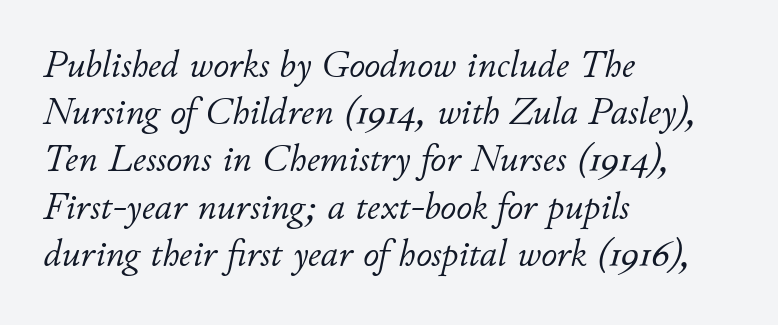
{"italic": "yes", "lean": "right", "slant_degrees": 11, "bold": "no", "weight": "light", "width": "normal", "stroke_contrast": "low", "x_height": "small", "monospaced": "no", "underline": "no", "align": "left", "line_spacing_ratio": 1.21, "letter_spacing": "normal", "letter_spacing_em": 0.0, "glyph_px": 39}
